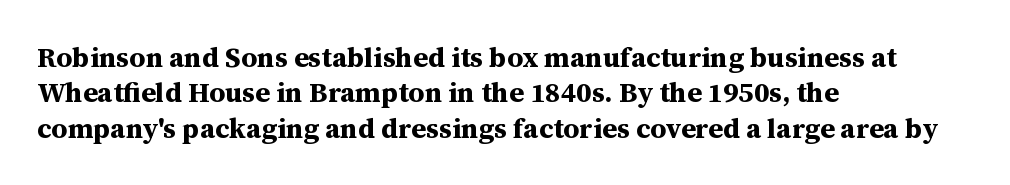
{"serif": "yes", "italic": "no", "bold": "yes", "weight": "bold", "width": "normal", "stroke_contrast": "medium", "x_height": "medium", "monospaced": "no", "underline": "no", "align": "left", "line_spacing": "normal", "line_spacing_ratio": 1.26, "letter_spacing": "normal", "letter_spacing_em": 0.0, "glyph_px": 28}
